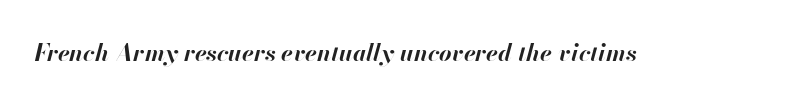
{"italic": "yes", "lean": "right", "slant_degrees": 13, "bold": "yes", "underline": "no", "letter_spacing": "normal", "letter_spacing_em": 0.0, "glyph_px": 24}
